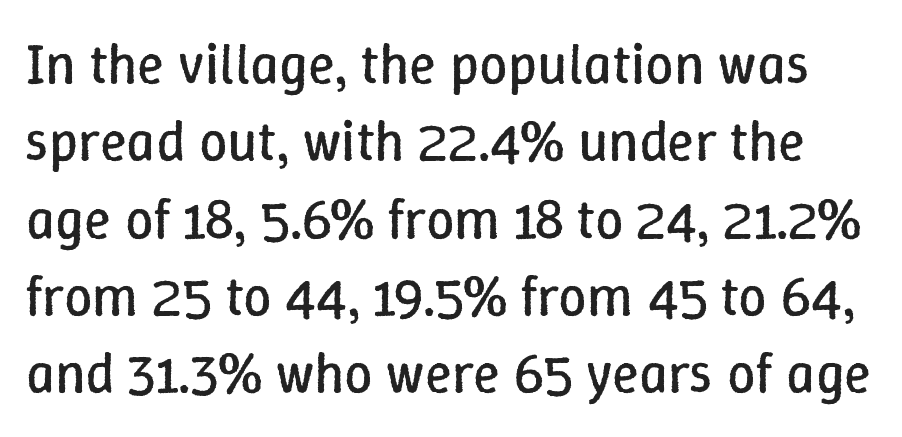
The lettering holds an erect, upright posture throughout. No chunkiness to these letters — they're not bold. In terms of leading, this rendering sits right in the middle. You could call the tracking neutral — neither tight nor loose. This sample has the flowing, uneven cadence of proportional lettering.
